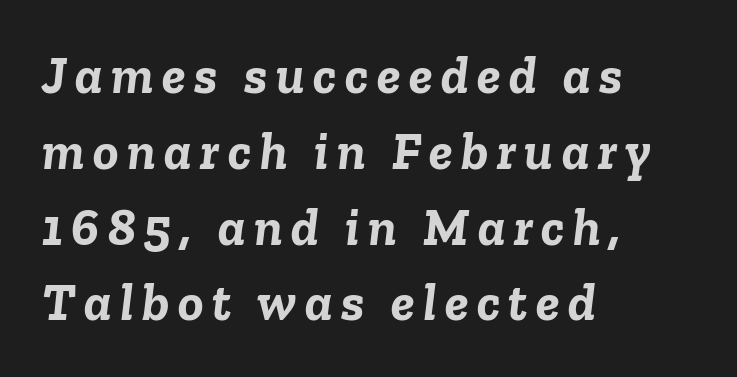
Q: Is the text bold? A: Yes.
Q: Is the text italic (slanted)? A: Yes, it leans right by about 6 degrees.
Q: Is the text underlined? A: No.
Q: How is the paragraph aligned? A: Left-aligned.
Q: Is the spacing between lines tight, normal or loose? A: Normal.
Q: Width (condensed, normal, or wide)? A: Normal.
Q: Stroke contrast? A: Low.
Q: x-height? A: Medium.
Q: Monospaced? A: No.
